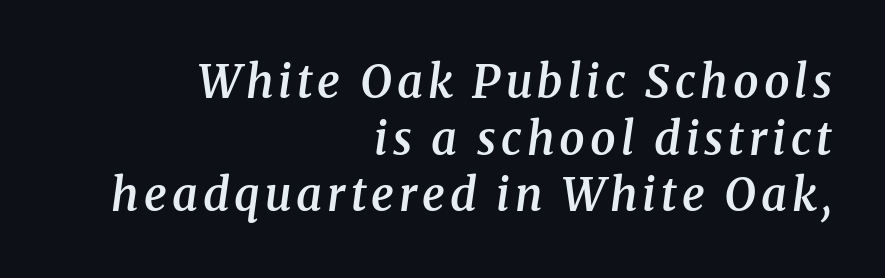
The image shows 45 px semibold serif type, italic (leaning right); set right-aligned, normal line spacing (1.26x), not underlined; medium stroke contrast and a medium x-height.
